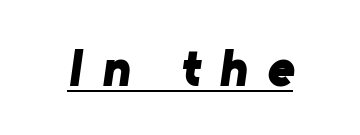
Q: Is the text bold? A: Yes.
Q: Is the typeface a serif or a sans-serif typeface? A: Sans-serif.
Q: Is the text underlined? A: Yes.
Q: Is the spacing between letters normal or unusually wide? A: Unusually wide.
Q: Width (condensed, normal, or wide)? A: Normal.
Q: Stroke contrast? A: Low.
Q: x-height? A: Medium.
Q: Monospaced? A: No.
